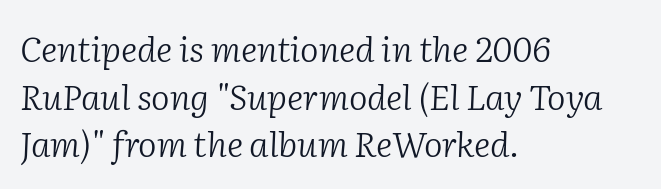
{"serif": "yes", "italic": "yes", "lean": "right", "slant_degrees": 2, "bold": "no", "weight": "light", "width": "normal", "stroke_contrast": "low", "x_height": "medium", "monospaced": "no", "underline": "no", "align": "left", "line_spacing": "normal", "line_spacing_ratio": 1.36, "letter_spacing": "normal", "letter_spacing_em": 0.0, "glyph_px": 35}
